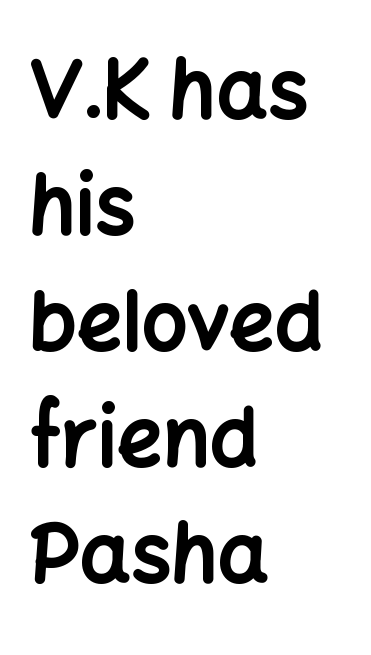
Q: Is the text bold? A: Yes.
Q: Is the text italic (slanted)? A: No, it is upright.
Q: Is the typeface a serif or a sans-serif typeface? A: Sans-serif.
Q: Is the text underlined? A: No.
Q: How is the paragraph aligned? A: Left-aligned.
Q: Is the spacing between letters normal or unusually wide? A: Normal.
Q: Is the spacing between lines tight, normal or loose? A: Normal.
Q: Width (condensed, normal, or wide)? A: Normal.
Q: Stroke contrast? A: Low.
Q: x-height? A: Medium.
Q: Monospaced? A: No.
